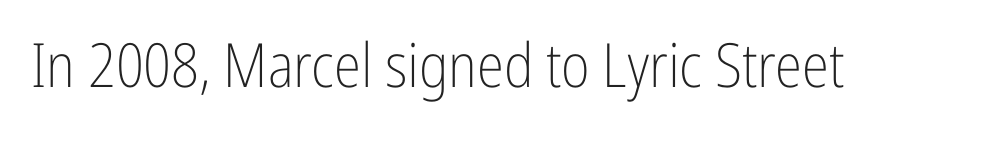
Q: Is the text bold? A: No.
Q: Is the text italic (slanted)? A: No, it is upright.
Q: Is the typeface a serif or a sans-serif typeface? A: Sans-serif.
Q: Is the text underlined? A: No.
Q: Is the spacing between letters normal or unusually wide? A: Normal.
Q: Width (condensed, normal, or wide)? A: Condensed.
Q: Stroke contrast? A: Low.
Q: x-height? A: Medium.
Q: Monospaced? A: No.
